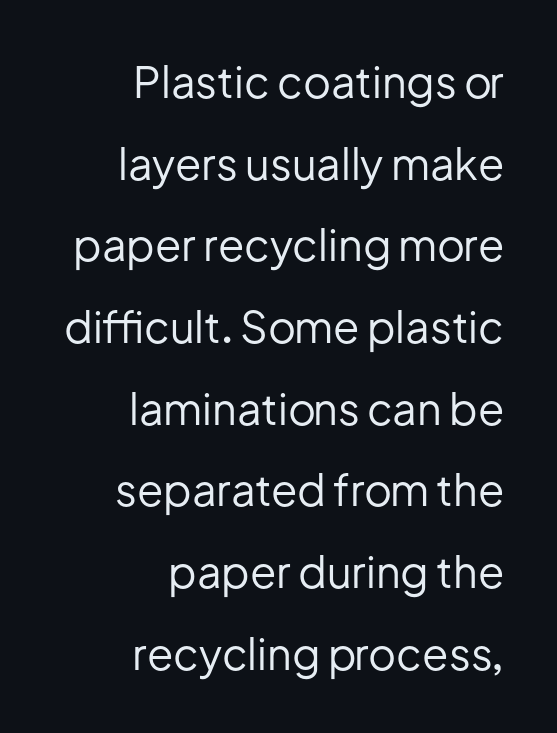
{"serif": "no", "italic": "no", "bold": "no", "weight": "regular", "width": "normal", "stroke_contrast": "low", "x_height": "medium", "monospaced": "no", "underline": "no", "align": "right", "line_spacing": "loose", "line_spacing_ratio": 1.9, "letter_spacing": "normal", "letter_spacing_em": 0.0, "glyph_px": 43}
